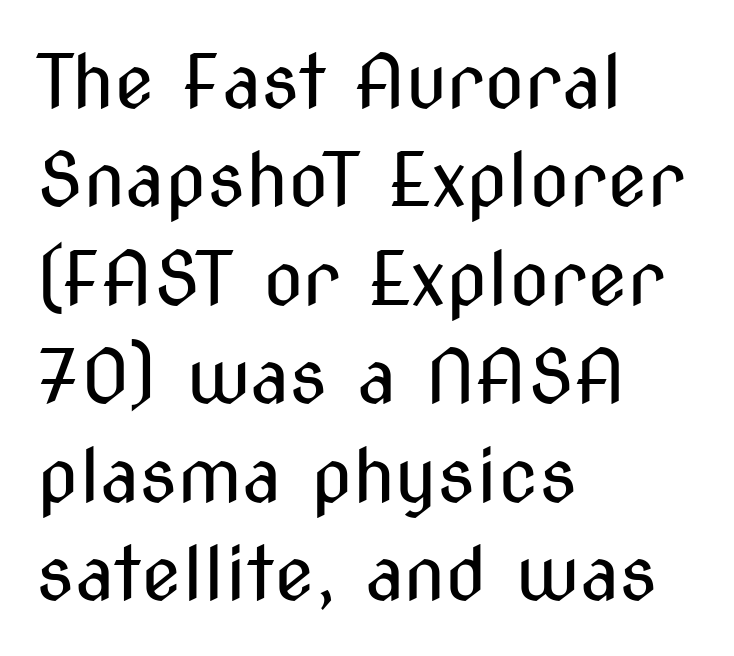
{"serif": "no", "italic": "no", "bold": "no", "weight": "regular", "width": "condensed", "stroke_contrast": "medium", "x_height": "medium", "monospaced": "no", "underline": "no", "align": "left", "line_spacing": "normal", "line_spacing_ratio": 1.33, "letter_spacing": "normal", "letter_spacing_em": 0.0, "glyph_px": 74}
